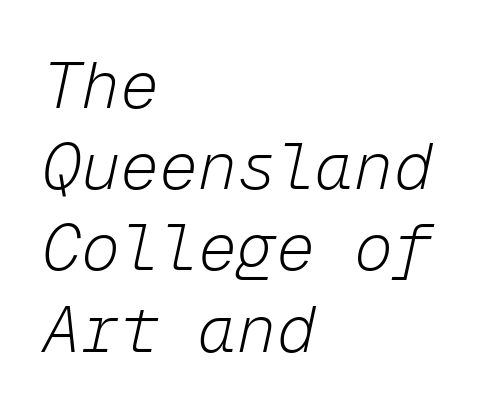
{"italic": "yes", "lean": "right", "slant_degrees": 12, "bold": "no", "weight": "light", "width": "normal", "stroke_contrast": "low", "x_height": "medium", "monospaced": "yes", "underline": "no", "align": "left", "line_spacing": "normal", "line_spacing_ratio": 1.25, "letter_spacing": "normal", "letter_spacing_em": 0.0, "glyph_px": 65}
